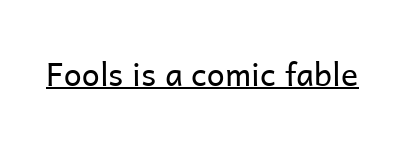
The image shows 32 px regular-weight sans-serif type, upright; set normal letter spacing, underlined; low stroke contrast and a medium x-height.
